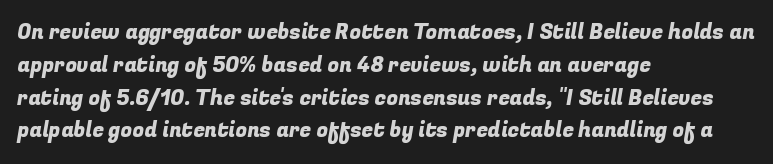
{"underline": "no", "align": "left", "line_spacing": "normal", "line_spacing_ratio": 1.56, "letter_spacing": "normal", "letter_spacing_em": 0.0, "glyph_px": 21}
